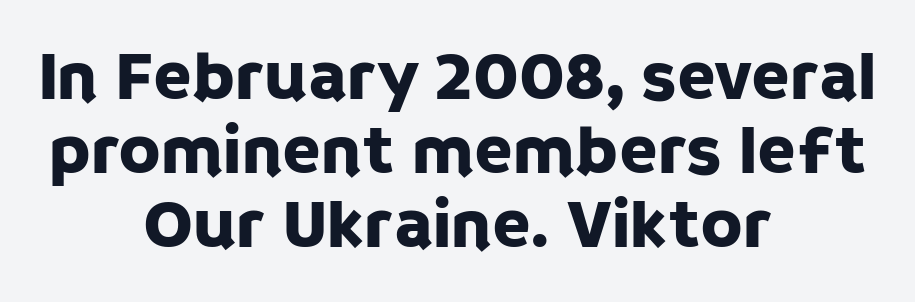
The image shows 70 px sans-serif type, upright; set centered, tight line spacing (1.06x), normal letter spacing, not underlined; low stroke contrast and a large x-height.
